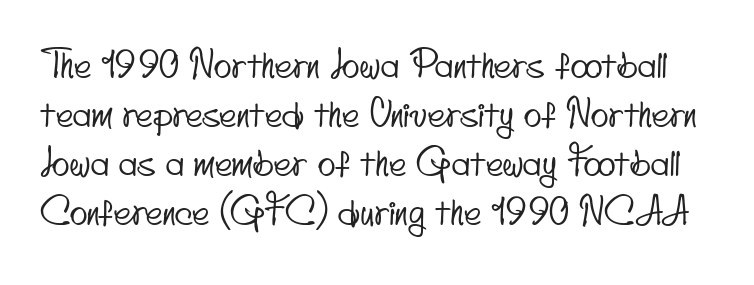
The image shows 37 px condensed sans-serif type; set normal line spacing (1.32x), normal letter spacing, not underlined; low stroke contrast and a small x-height.
